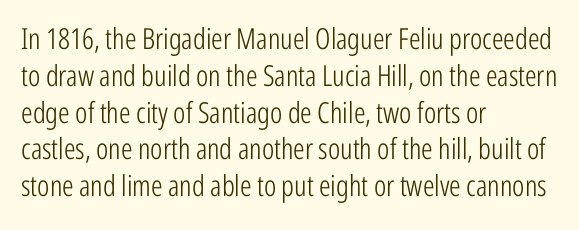
{"serif": "no", "italic": "no", "bold": "no", "weight": "light", "width": "condensed", "stroke_contrast": "low", "x_height": "medium", "monospaced": "no", "underline": "no", "align": "left", "line_spacing": "normal", "line_spacing_ratio": 1.27, "letter_spacing": "normal", "letter_spacing_em": 0.0, "glyph_px": 29}
